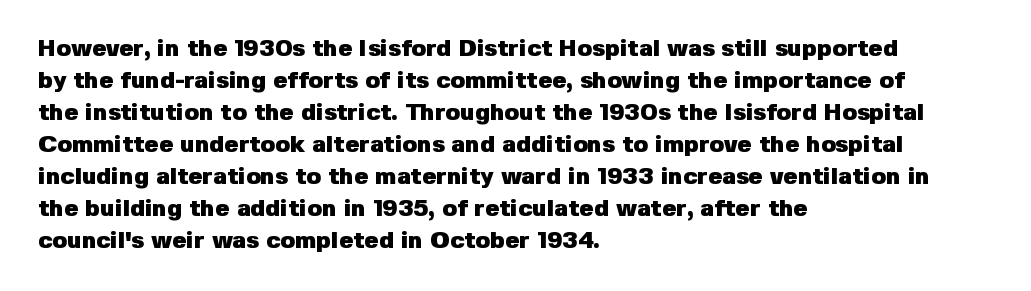
Q: Is the text bold? A: Yes.
Q: Is the text italic (slanted)? A: No, it is upright.
Q: Is the text underlined? A: No.
Q: How is the paragraph aligned? A: Left-aligned.
Q: Is the spacing between letters normal or unusually wide? A: Normal.
Q: Is the spacing between lines tight, normal or loose? A: Normal.
